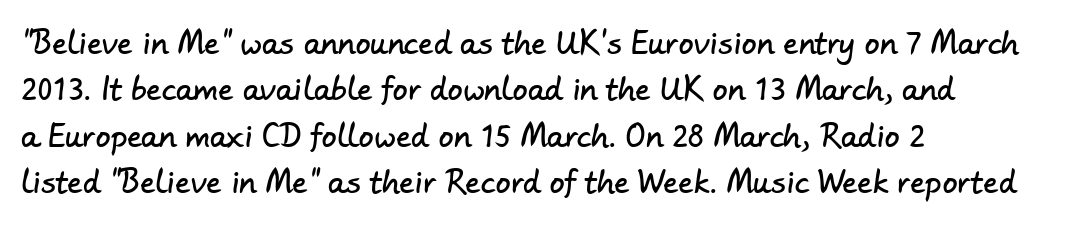
Q: Is the typeface a serif or a sans-serif typeface? A: Sans-serif.
Q: Is the text underlined? A: No.
Q: How is the paragraph aligned? A: Left-aligned.
Q: Is the spacing between letters normal or unusually wide? A: Normal.
Q: Is the spacing between lines tight, normal or loose? A: Normal.
Q: Width (condensed, normal, or wide)? A: Normal.
Q: Stroke contrast? A: Low.
Q: x-height? A: Small.
Q: Monospaced? A: No.
